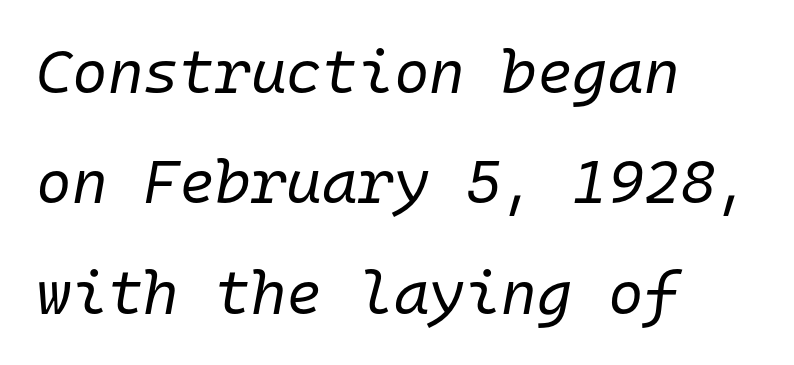
Q: Is the text bold? A: No.
Q: Is the text italic (slanted)? A: Yes, it leans right by about 10 degrees.
Q: Is the text underlined? A: No.
Q: How is the paragraph aligned? A: Left-aligned.
Q: Is the spacing between letters normal or unusually wide? A: Normal.
Q: Width (condensed, normal, or wide)? A: Normal.
Q: Stroke contrast? A: Low.
Q: x-height? A: Medium.
Q: Monospaced? A: Yes.
